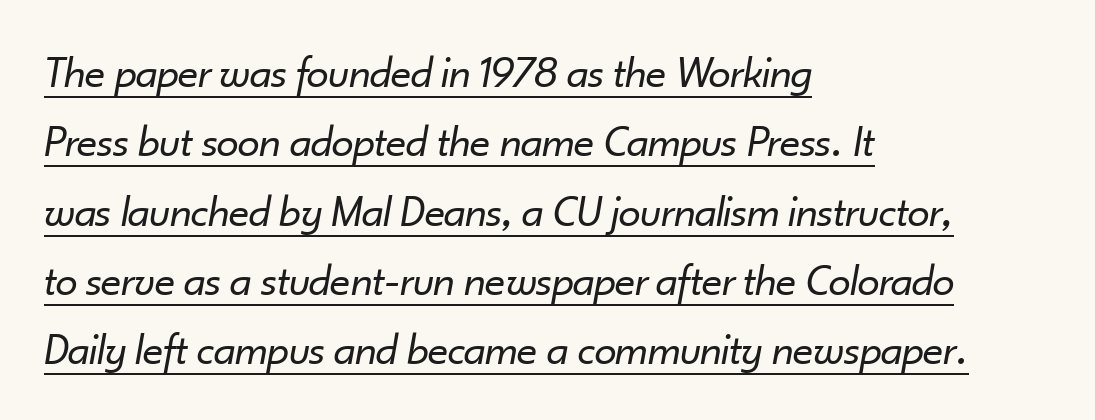
Teacher's note: observe the even left margin — that is flush-left alignment. Inter-character spacing is left at the font's built-in metrics. This rendering features underlined lettering. Weight: regular or lighter.
